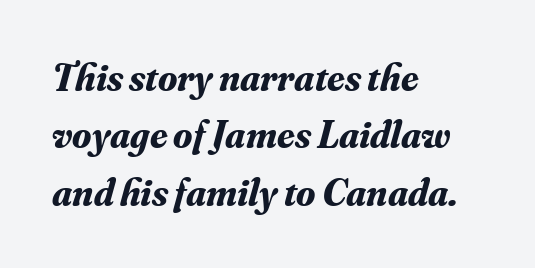
Q: Is the text bold? A: Yes.
Q: Is the text italic (slanted)? A: Yes, it leans right by about 16 degrees.
Q: Is the typeface a serif or a sans-serif typeface? A: Serif.
Q: Is the text underlined? A: No.
Q: How is the paragraph aligned? A: Left-aligned.
Q: Is the spacing between letters normal or unusually wide? A: Normal.
Q: Is the spacing between lines tight, normal or loose? A: Normal.
Q: Width (condensed, normal, or wide)? A: Normal.
Q: Stroke contrast? A: Medium.
Q: x-height? A: Small.
Q: Monospaced? A: No.
